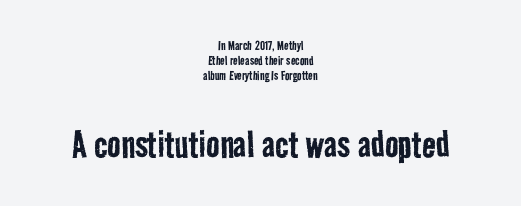
The image shows 45 px regular-weight, condensed sans-serif type; set centered, tight line spacing (0.99x), normal letter spacing, not underlined; the second (bottom) block is 3.0x larger; low stroke contrast and a medium x-height.
